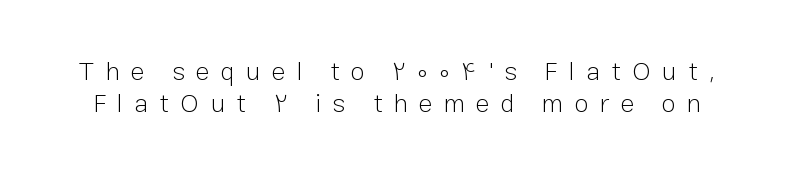
Each row of text sits above clean, open space. Is this a heavy cut? Hardly; it is regular or lighter. Unlike italic type, these characters show no tilt at all. The letterforms stand isolated, each surrounded by extra space. Baseline-to-baseline distance is the conventional proportion of letter height.
